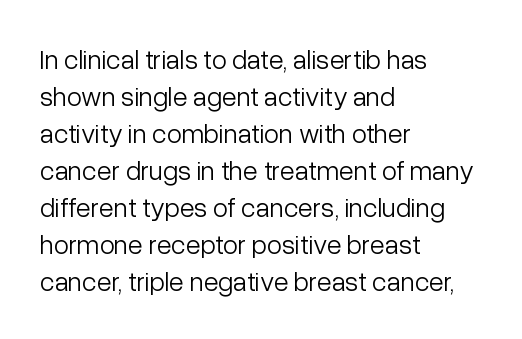
Q: Is the text bold? A: No.
Q: Is the text italic (slanted)? A: No, it is upright.
Q: Is the text underlined? A: No.
Q: How is the paragraph aligned? A: Left-aligned.
Q: Is the spacing between letters normal or unusually wide? A: Normal.
Q: Is the spacing between lines tight, normal or loose? A: Normal.
